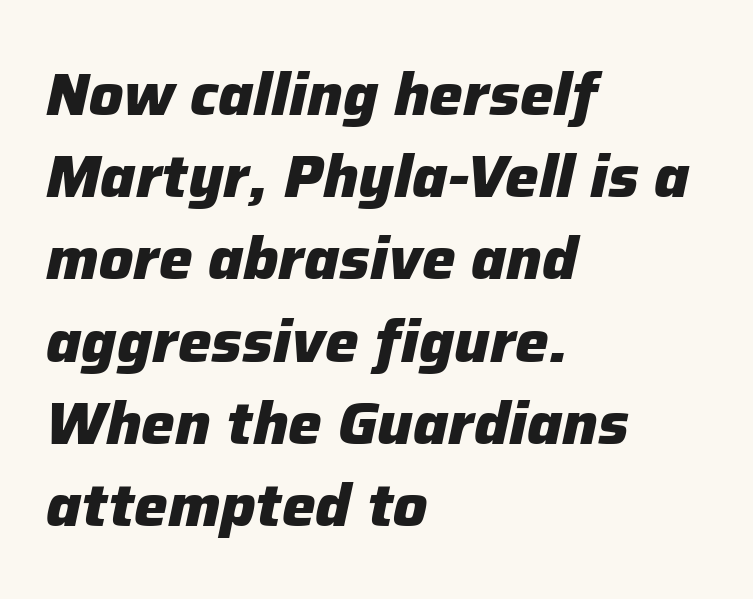
Q: Is the text bold? A: Yes.
Q: Is the text italic (slanted)? A: Yes, it leans right by about 12 degrees.
Q: Is the text underlined? A: No.
Q: How is the paragraph aligned? A: Left-aligned.
Q: Is the spacing between letters normal or unusually wide? A: Normal.
Q: Is the spacing between lines tight, normal or loose? A: Normal.
Q: Width (condensed, normal, or wide)? A: Normal.
Q: Stroke contrast? A: Low.
Q: x-height? A: Medium.
Q: Monospaced? A: No.
